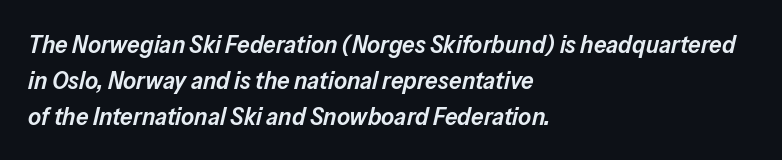
Q: Is the text bold? A: Semi-bold.
Q: Is the text italic (slanted)? A: Yes, it leans right by about 13 degrees.
Q: Is the text underlined? A: No.
Q: How is the paragraph aligned? A: Left-aligned.
Q: Is the spacing between letters normal or unusually wide? A: Normal.
Q: Is the spacing between lines tight, normal or loose? A: Normal.
